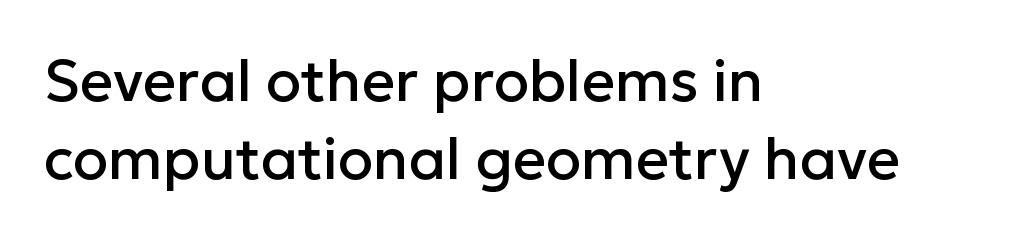
A classic flush-left, rag-right setting is used for this passage. In terms of posture, this sample is upright. Note the varied advance widths — an 'i' is clearly narrower than an 'm'. Grotesque or geometric, the face here clearly has no serifs. The zone under the glyphs is completely vacant.
